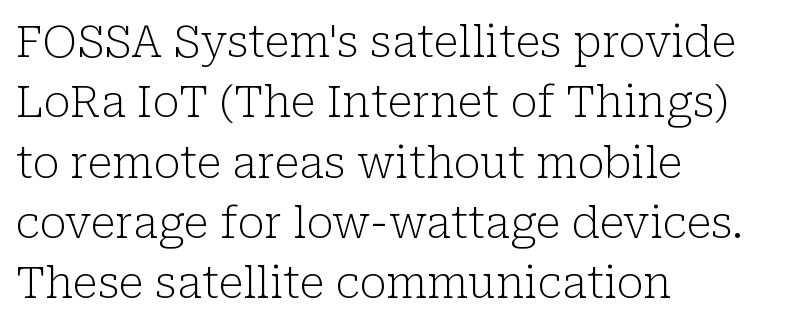
The image shows 44 px light serif type, upright; set left-aligned, normal line spacing (1.37x), normal letter spacing, not underlined; low stroke contrast and a medium x-height.
